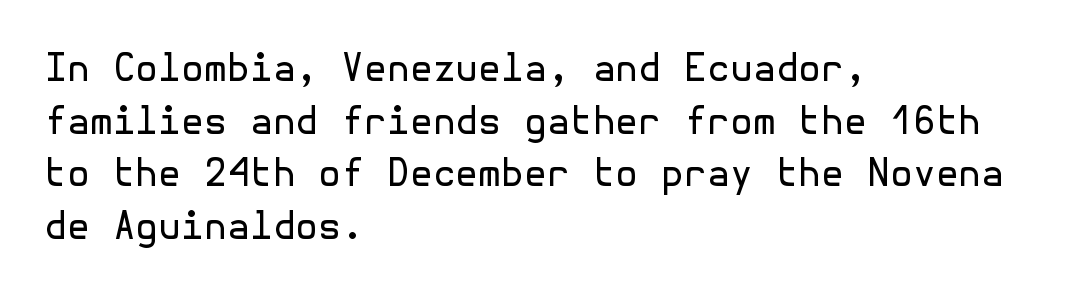
The image shows 37 px regular-weight sans-serif type, upright; set left-aligned, normal line spacing (1.42x), normal letter spacing, not underlined; a medium x-height.
